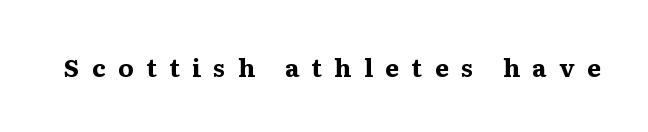
Every letter is thick-stroked: bold, no question. The tracking reads as deliberately expanded to a designer's eye. Underlining? Definitely not there. Italic: no, the glyphs are upright roman.
